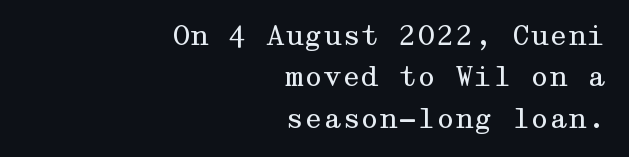
The image shows 27 px text type, upright; set right-aligned, normal line spacing (1.53x), normal letter spacing, not underlined.
